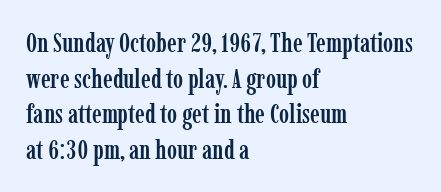
Q: Is the text italic (slanted)? A: No, it is upright.
Q: Is the text underlined? A: No.
Q: How is the paragraph aligned? A: Left-aligned.
Q: Is the spacing between letters normal or unusually wide? A: Normal.
Q: Is the spacing between lines tight, normal or loose? A: Normal.
